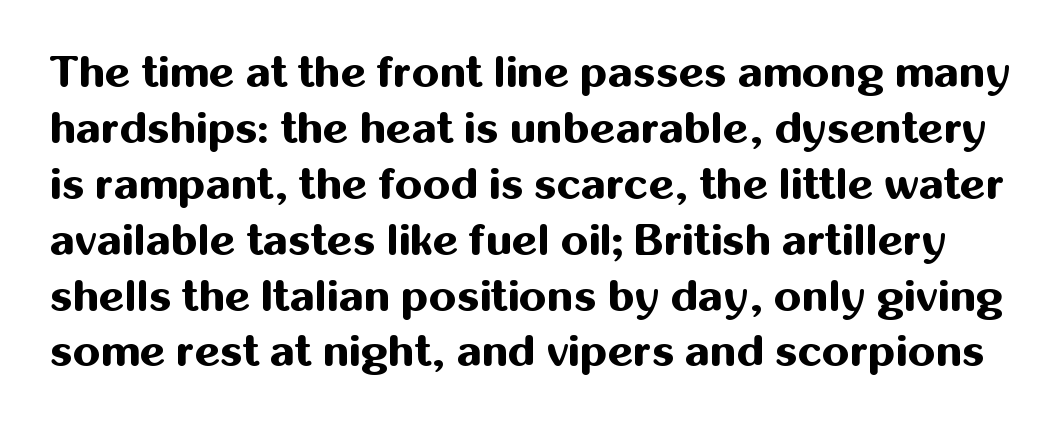
{"serif": "no", "italic": "no", "bold": "yes", "weight": "bold", "width": "normal", "stroke_contrast": "medium", "x_height": "medium", "monospaced": "no", "underline": "no", "line_spacing": "normal", "line_spacing_ratio": 1.27, "letter_spacing": "normal", "letter_spacing_em": 0.0, "glyph_px": 44}
